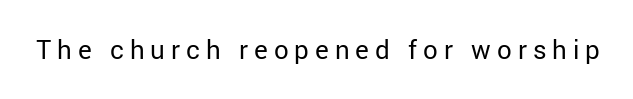
{"italic": "no", "bold": "no", "underline": "no", "letter_spacing": "wide", "letter_spacing_em": 0.23, "glyph_px": 26}
